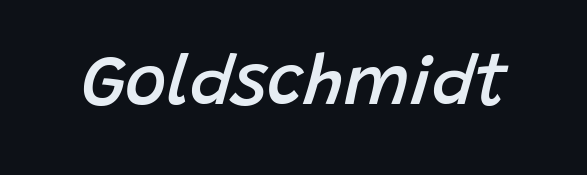
This rendering leaves character spacing at its baseline value. It's the slanting kind of type. This is the in-between weight designers call semibold or demi. Bare-footed words on every line. Looks like regular typesetting: each glyph gets only the width it needs.
